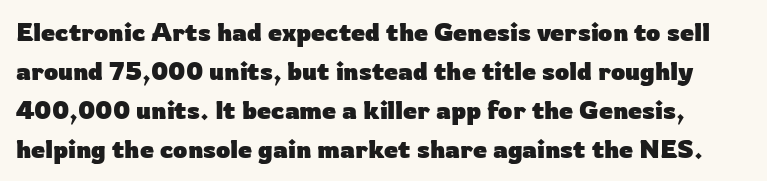
Q: Is the text bold? A: Yes.
Q: Is the text italic (slanted)? A: No, it is upright.
Q: Is the text underlined? A: No.
Q: Is the spacing between letters normal or unusually wide? A: Normal.
Q: Is the spacing between lines tight, normal or loose? A: Normal.
